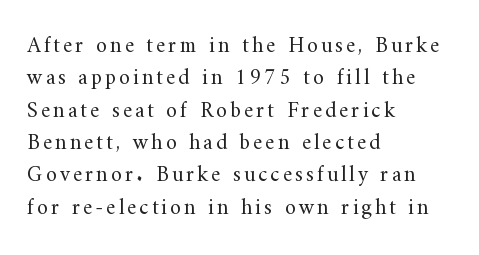
Posture: vertical. Compared with a centered layout, this one pins lines to the left instead. Only glyphs here, with clear space below each row. The space between consecutive lines is moderate.
